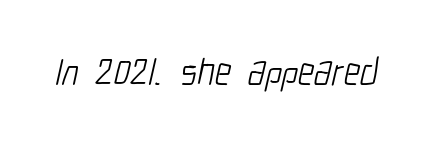
Q: Is the text bold? A: No.
Q: Is the typeface a serif or a sans-serif typeface? A: Sans-serif.
Q: Is the text underlined? A: No.
Q: Is the spacing between letters normal or unusually wide? A: Normal.
Q: Width (condensed, normal, or wide)? A: Condensed.
Q: Stroke contrast? A: Low.
Q: x-height? A: Medium.
Q: Monospaced? A: No.
